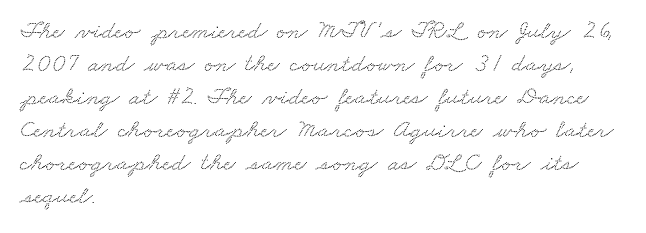
{"underline": "no", "align": "left", "line_spacing": "normal", "line_spacing_ratio": 1.27, "letter_spacing": "normal", "letter_spacing_em": 0.0, "glyph_px": 26}
